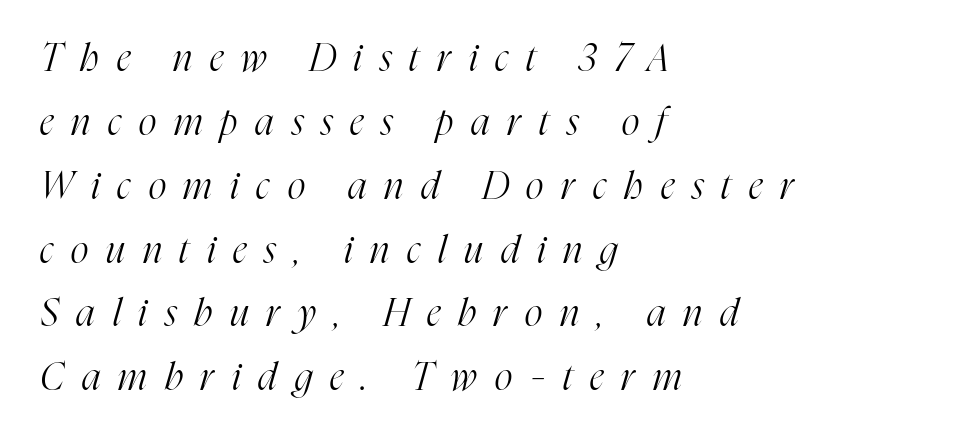
Q: Is the text bold? A: No.
Q: Is the text italic (slanted)? A: Yes, it leans right by about 16 degrees.
Q: Is the typeface a serif or a sans-serif typeface? A: Serif.
Q: Is the text underlined? A: No.
Q: How is the paragraph aligned? A: Left-aligned.
Q: Is the spacing between letters normal or unusually wide? A: Unusually wide.
Q: Is the spacing between lines tight, normal or loose? A: Normal.
Q: Width (condensed, normal, or wide)? A: Condensed.
Q: Stroke contrast? A: High.
Q: x-height? A: Medium.
Q: Monospaced? A: No.
